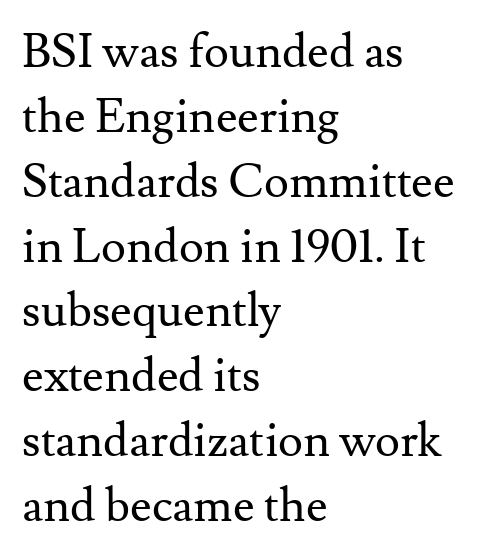
Each line starts at the same left margin while the right side varies. The words here are not underlined. Do the letters lean? They stand straight. Leading matches the norm, producing a regular column.
